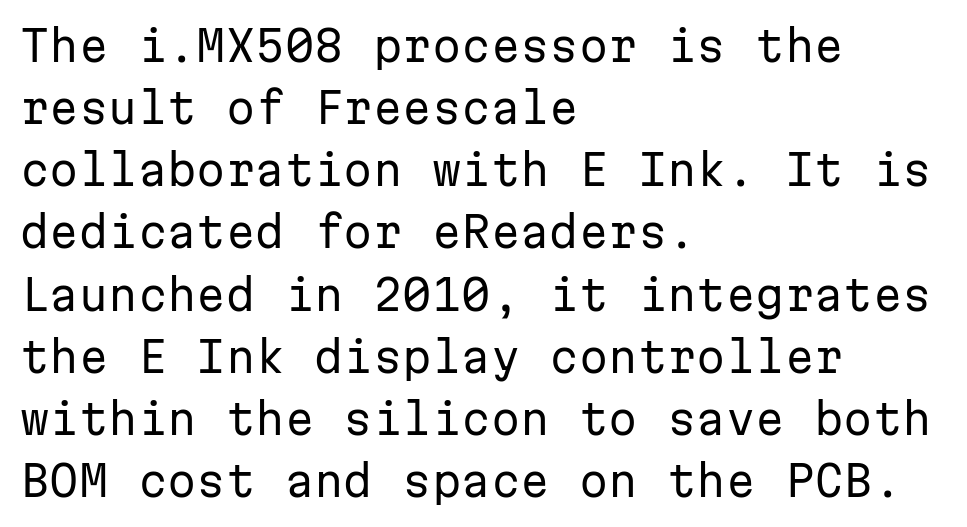
The image shows 42 px regular-weight sans-serif type, upright, monospaced; set left-aligned, normal line spacing (1.48x), normal letter spacing, not underlined; low stroke contrast and a medium x-height.
